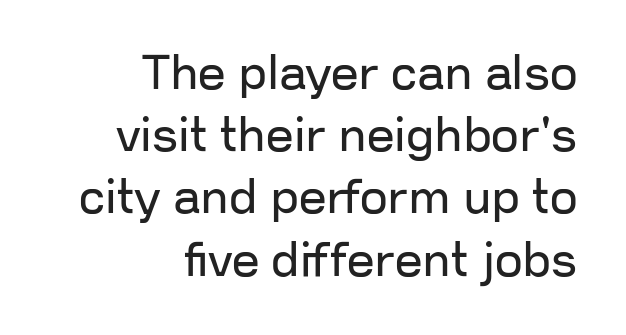
Q: Is the text bold? A: No.
Q: Is the text italic (slanted)? A: No, it is upright.
Q: Is the typeface a serif or a sans-serif typeface? A: Sans-serif.
Q: Is the text underlined? A: No.
Q: How is the paragraph aligned? A: Right-aligned.
Q: Is the spacing between letters normal or unusually wide? A: Normal.
Q: Is the spacing between lines tight, normal or loose? A: Normal.
Q: Width (condensed, normal, or wide)? A: Normal.
Q: Stroke contrast? A: Low.
Q: x-height? A: Medium.
Q: Monospaced? A: No.
